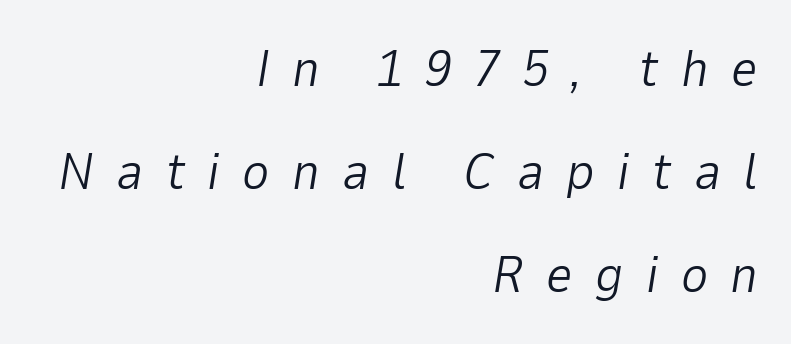
Q: Is the text bold? A: No.
Q: Is the text italic (slanted)? A: Yes, it leans right by about 9 degrees.
Q: Is the text underlined? A: No.
Q: How is the paragraph aligned? A: Right-aligned.
Q: Is the spacing between letters normal or unusually wide? A: Unusually wide.
Q: Is the spacing between lines tight, normal or loose? A: Loose.
Q: Width (condensed, normal, or wide)? A: Normal.
Q: Stroke contrast? A: Low.
Q: x-height? A: Medium.
Q: Monospaced? A: No.
